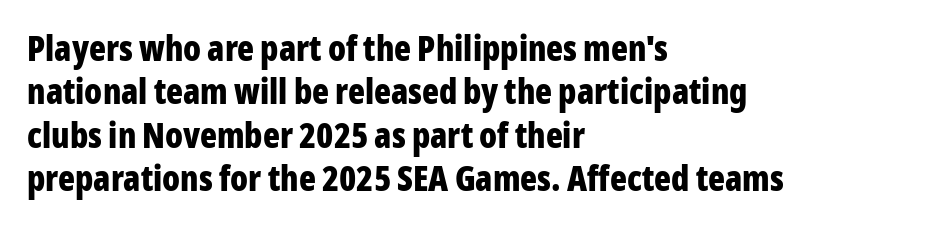
This sample uses a sans-serif face. Tall strokes in this sample are plumb rather than angled. Spacing verdict: proportional, widths tailored to each character. A full-strength bold gives these letters their thick strokes. The letterforms sit shoulder to shoulder at normal distance. All the whitespace from short lines collects on the right.
